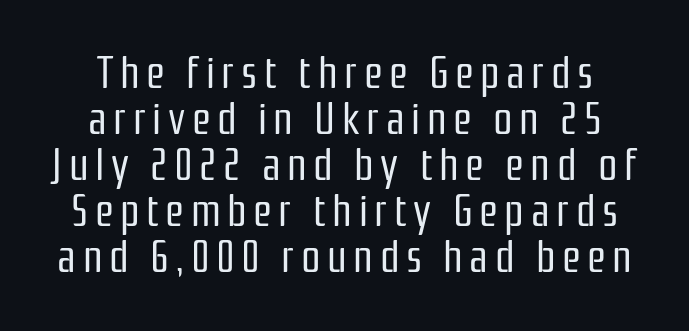
The image shows 43 px regular-weight, condensed sans-serif type, upright; set tight line spacing (1.07x), not underlined; low stroke contrast and a medium x-height.
